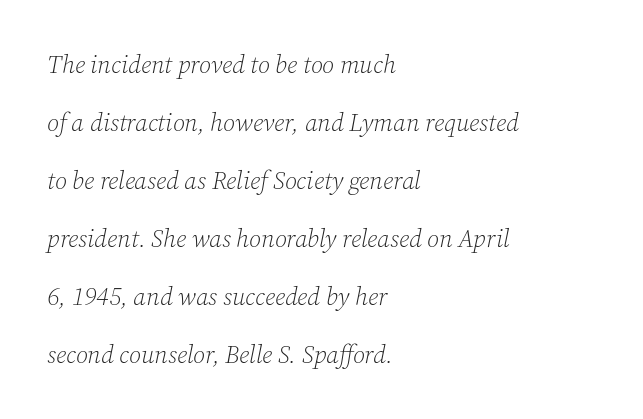
{"italic": "yes", "lean": "right", "slant_degrees": 12, "bold": "no", "underline": "no", "align": "left", "line_spacing": "loose", "line_spacing_ratio": 2.32, "letter_spacing": "normal", "letter_spacing_em": 0.0, "glyph_px": 25}
